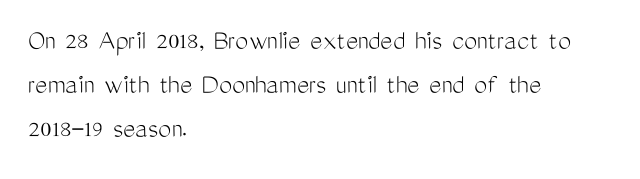
Words float on clear page, feet unadorned. Think standard paragraph weight, or any step lighter than that. These lines keep a tight, regular rhythm from letter to letter. A sans-serif font was chosen for this passage.
